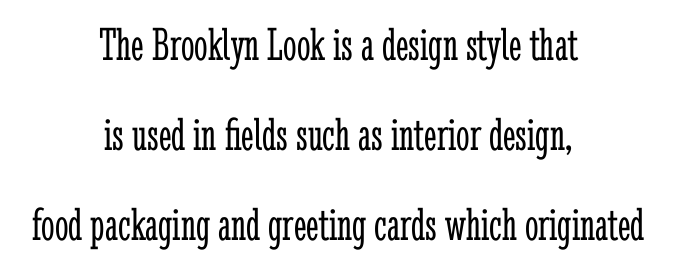
{"serif": "yes", "italic": "no", "bold": "no", "weight": "light", "width": "condensed", "stroke_contrast": "low", "x_height": "medium", "monospaced": "no", "underline": "no", "align": "center", "line_spacing_ratio": 1.87, "letter_spacing": "normal", "letter_spacing_em": 0.0, "glyph_px": 48}
